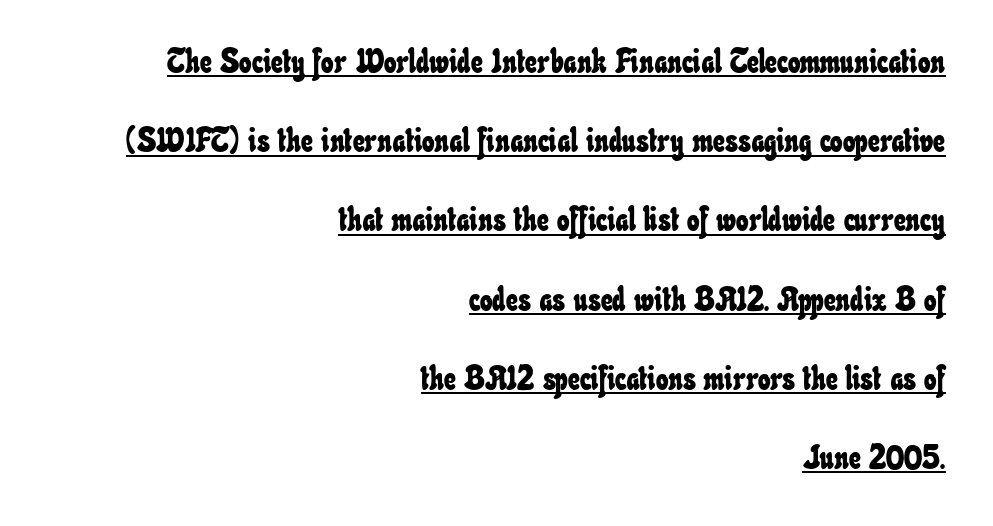
The image shows 33 px condensed type; set right-aligned, loose line spacing (2.4x), normal letter spacing, underlined; low stroke contrast and a small x-height.
